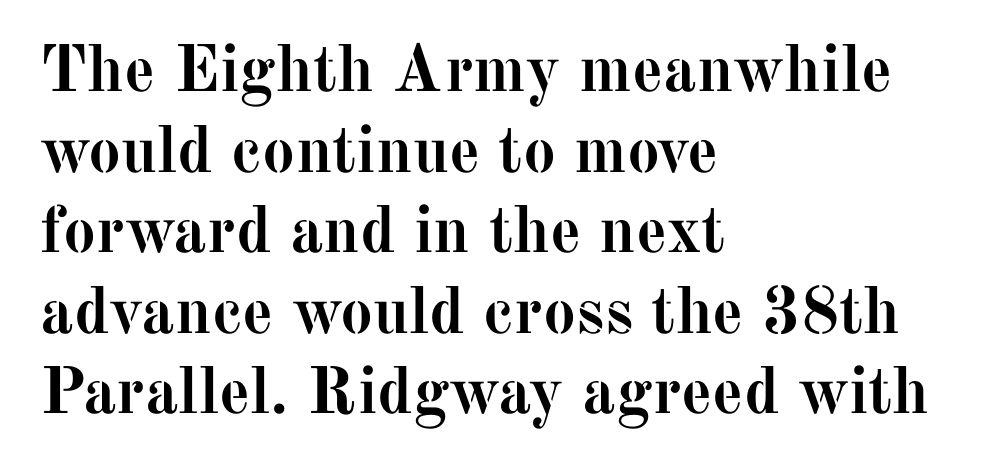
Q: Is the text bold? A: Yes.
Q: Is the text italic (slanted)? A: No, it is upright.
Q: Is the typeface a serif or a sans-serif typeface? A: Serif.
Q: Is the text underlined? A: No.
Q: How is the paragraph aligned? A: Left-aligned.
Q: Is the spacing between letters normal or unusually wide? A: Normal.
Q: Width (condensed, normal, or wide)? A: Normal.
Q: Stroke contrast? A: Medium.
Q: x-height? A: Medium.
Q: Monospaced? A: No.
